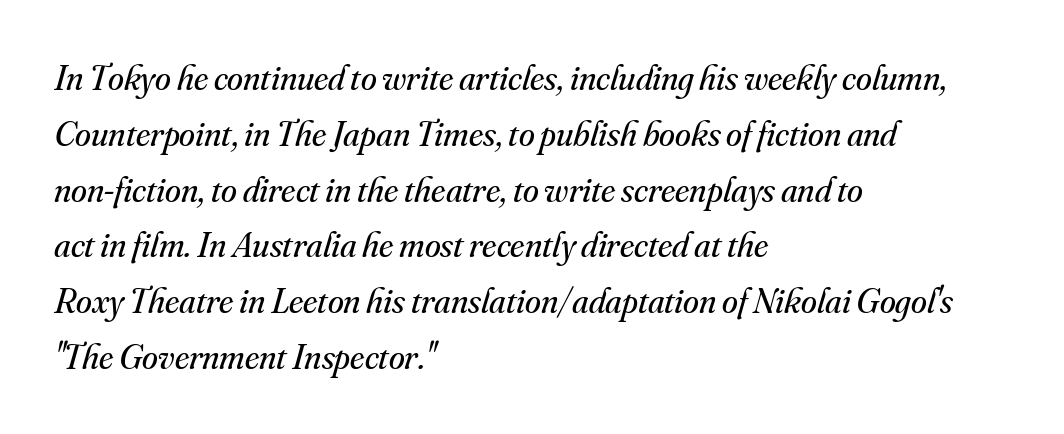
{"serif": "yes", "italic": "yes", "lean": "right", "slant_degrees": 16, "bold": "no", "weight": "regular", "width": "normal", "stroke_contrast": "medium", "x_height": "small", "monospaced": "no", "underline": "no", "align": "left", "line_spacing": "normal", "line_spacing_ratio": 1.55, "letter_spacing": "normal", "letter_spacing_em": 0.0, "glyph_px": 36}
